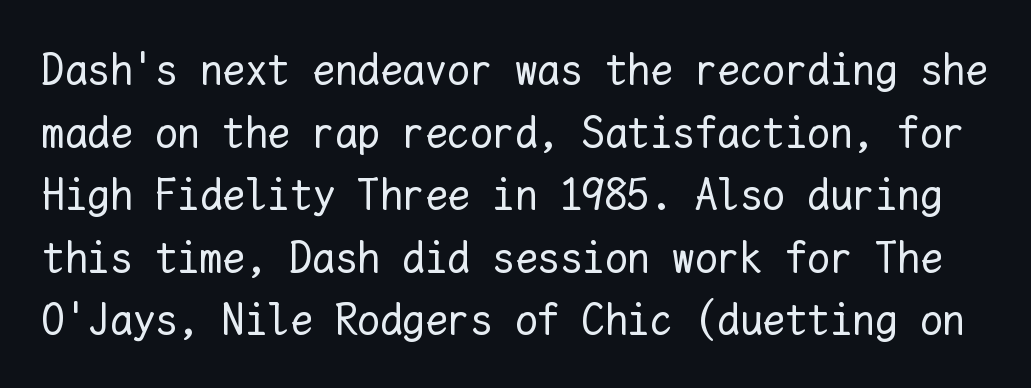
The image shows 45 px regular-weight type, upright, monospaced; set normal line spacing (1.39x), normal letter spacing, not underlined; low stroke contrast and a medium x-height.
